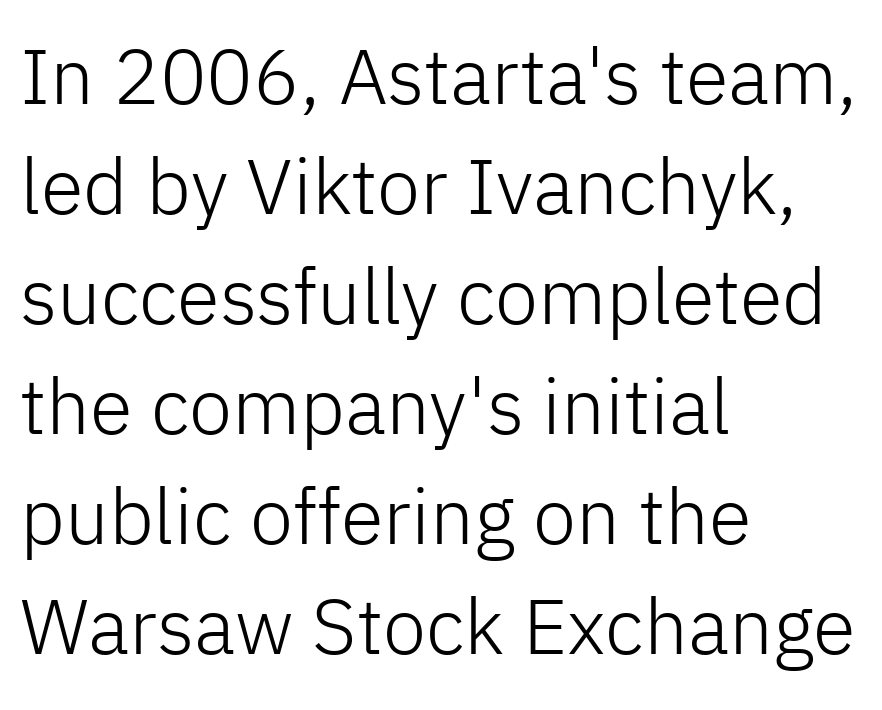
The strokes carry an ordinary text weight at most. Each line starts at the same left margin while the right side varies. The glyphs are unaccompanied by any horizontal stroke below them. You can tell it's not italic because the verticals are truly vertical. The passage shown is typed in a proportional face where columns would drift.
